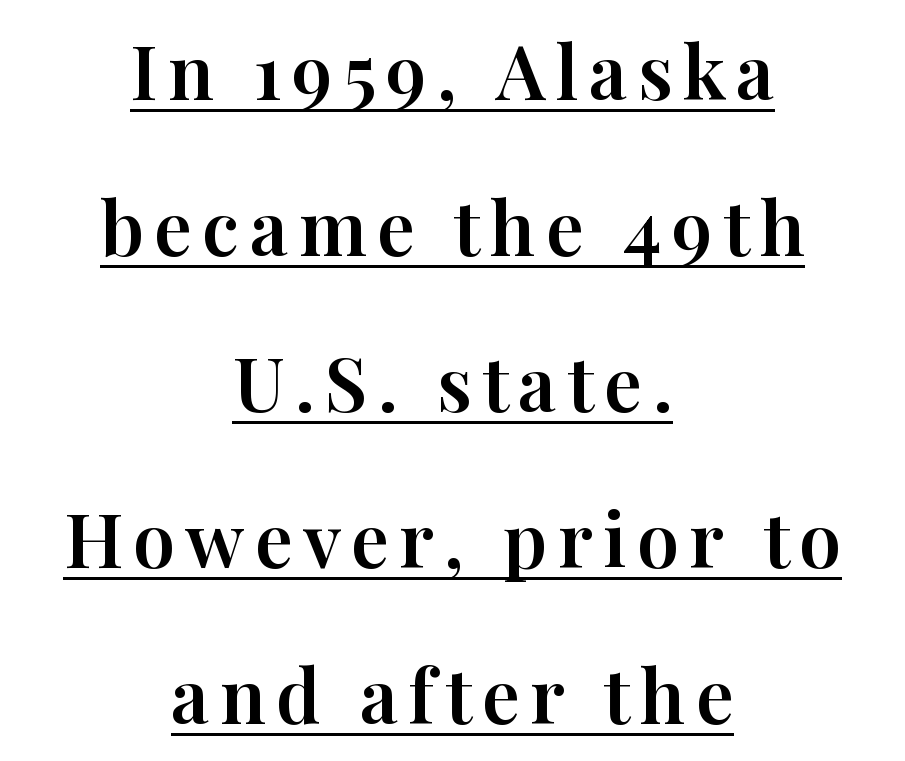
Does the type have serifs? Yes, each stem ends in a small foot. This sample uses an upright cut, with every glyph sitting square on the baseline. Caption: multi-line text, centered on the measure. Has an underline been added? It has. Each letter keeps its own natural width here, so spacing adapts to shape.
